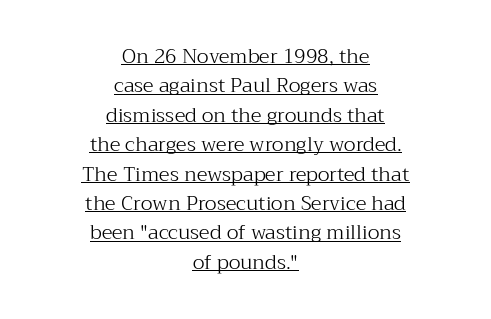
Both edges are ragged and mirror each other, which tells us the setting is centered. This rendering leaves character spacing at its baseline value. Evenly set lines give the paragraph a standard silhouette. Designer's note — italics off, roman on.
